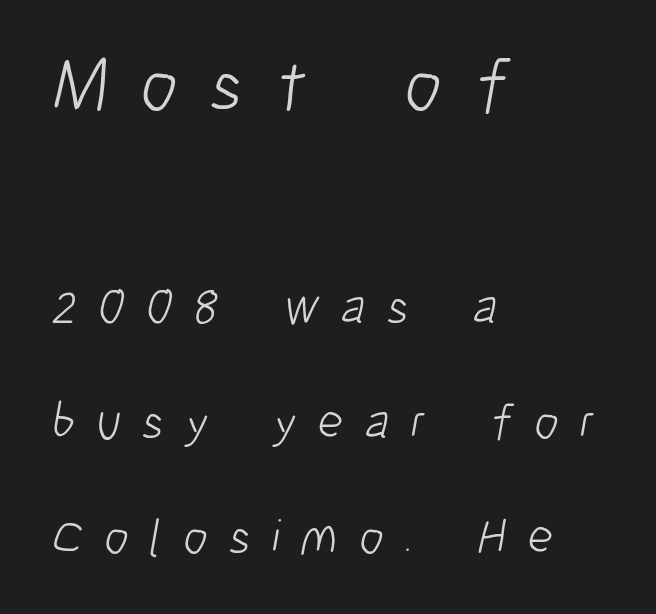
{"serif": "no", "bold": "no", "weight": "light", "width": "condensed", "stroke_contrast": "low", "x_height": "medium", "monospaced": "no", "underline": "no", "align": "left", "line_spacing": "loose", "line_spacing_ratio": 2.35, "letter_spacing": "wide", "letter_spacing_em": 0.44, "larger_block": "first", "size_ratio": 1.51, "glyph_px": 74}
